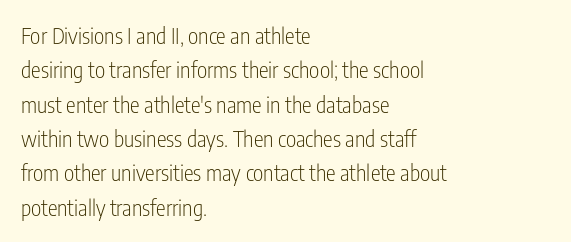
The image shows 22 px text type, upright; set left-aligned, normal line spacing (1.56x), normal letter spacing, not underlined.
